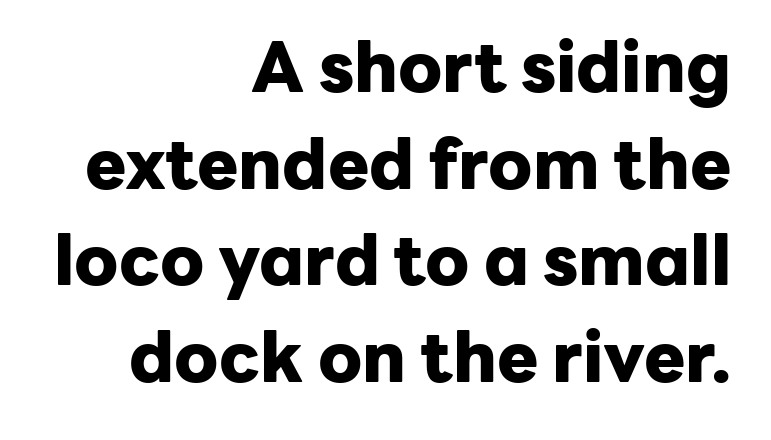
Chunky letters — that's bold for sure. When letters stand straight like this, we call the style roman or upright. Vertically, the passage feels balanced, rows spaced as you'd expect. Varying glyph widths throughout — classic text-font behaviour. The font family rendered here belongs to the sans-serif group. Line ends are locked; line starts wander.
